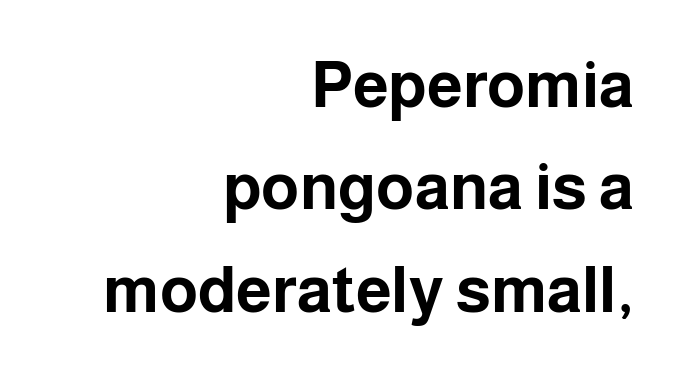
This rendering leaves character spacing at its baseline value. The setting favours the right margin, as signatures and pull-quotes sometimes do. The letters carry no serifs — their stems end cleanly without finishing strokes. How heavy is the stroke? Heavy — this is a bold.
